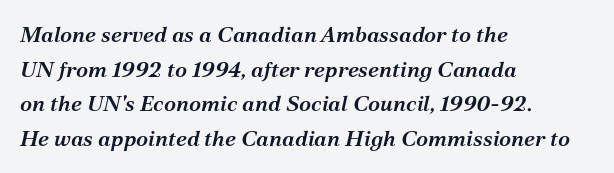
The image shows 22 px text type, italic (leaning right); set left-aligned, normal line spacing (1.57x), normal letter spacing, not underlined.
